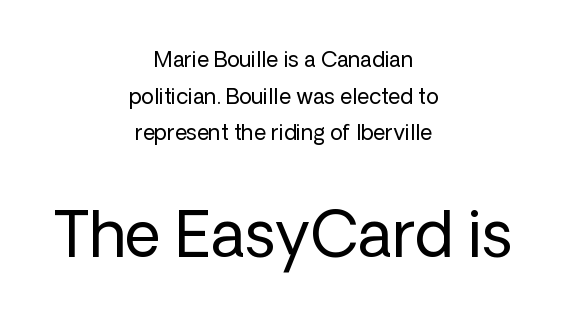
The image shows 62 px regular-weight sans-serif type, upright; set centered, line spacing 1.74x, normal letter spacing, not underlined; the second (bottom) block is 2.95x larger; low stroke contrast and a medium x-height.
